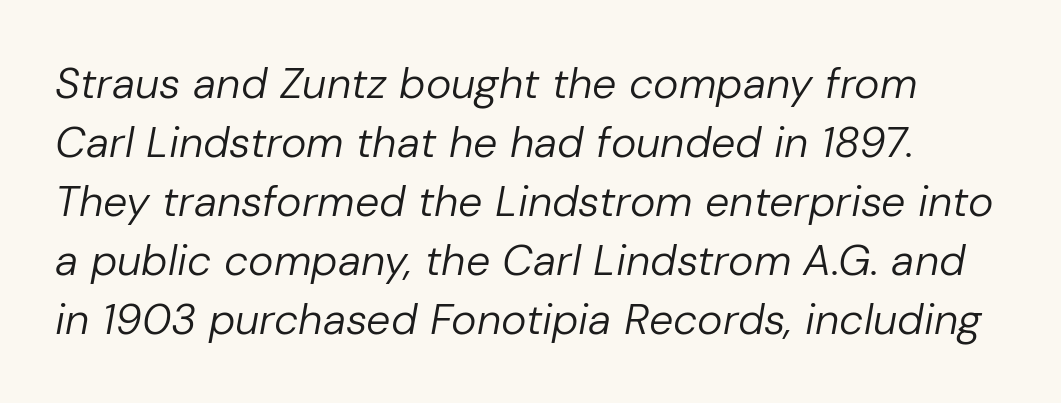
Quick note: italic. The strokes are not fattened; the text isn't bold. Caption: standard tracking, unaltered. Decoration check: the copy has no underline.
